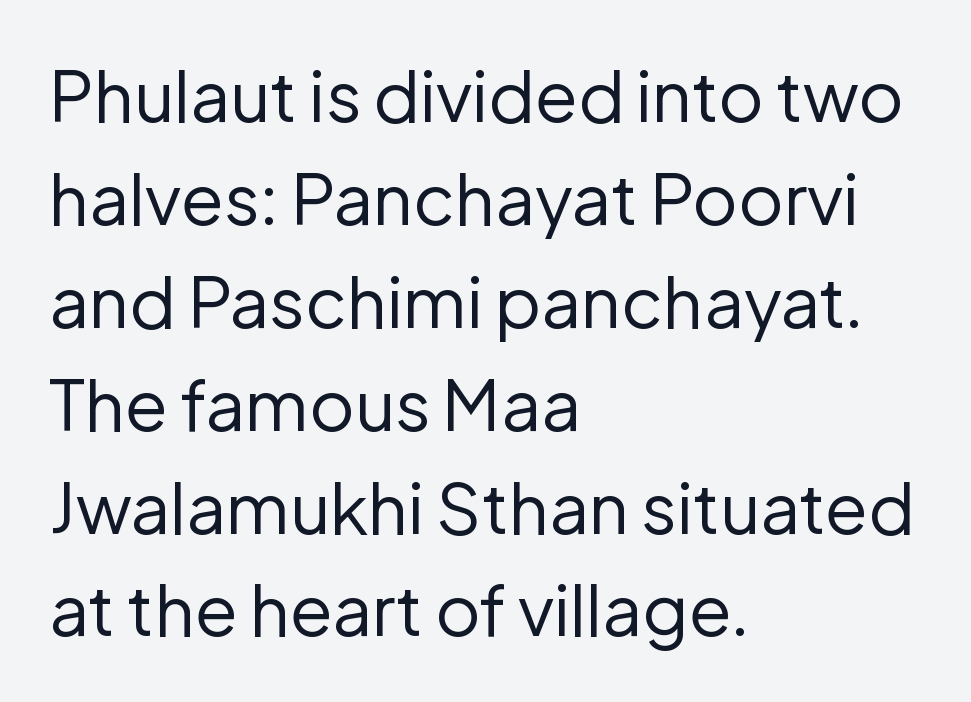
The image shows 70 px regular-weight sans-serif type, upright; set left-aligned, normal line spacing (1.47x), normal letter spacing, not underlined; low stroke contrast and a medium x-height.
